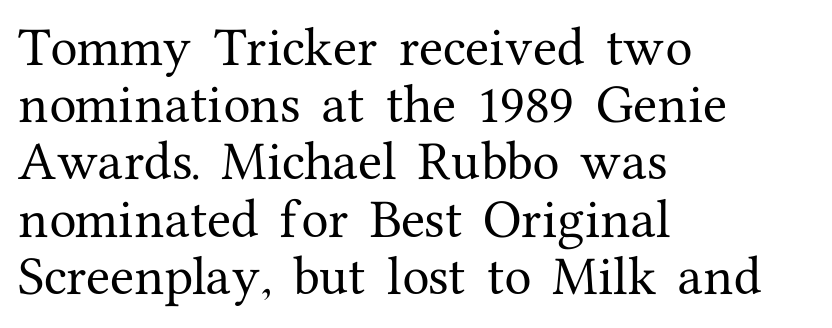
Q: Is the text italic (slanted)? A: No, it is upright.
Q: Is the typeface a serif or a sans-serif typeface? A: Serif.
Q: Is the text underlined? A: No.
Q: How is the paragraph aligned? A: Left-aligned.
Q: Is the spacing between letters normal or unusually wide? A: Normal.
Q: Is the spacing between lines tight, normal or loose? A: Normal.
Q: Width (condensed, normal, or wide)? A: Normal.
Q: Stroke contrast? A: Medium.
Q: x-height? A: Medium.
Q: Monospaced? A: No.
